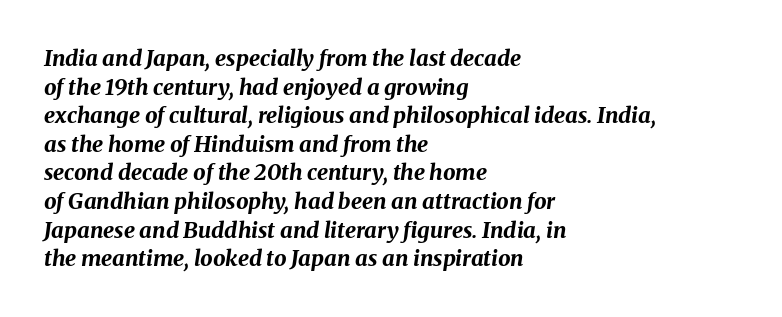
Is there much room between lines? A standard amount, neither cramped nor airy. Anything drawn beneath the words? Only blank space. Slant detected: the letters are inclined. No extra tracking has been applied to these lines.
